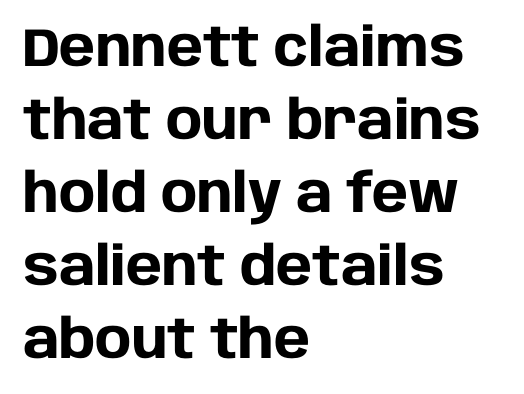
The image shows 54 px heavy sans-serif type, upright; set left-aligned, normal line spacing (1.35x), normal letter spacing, not underlined; low stroke contrast and a large x-height.
